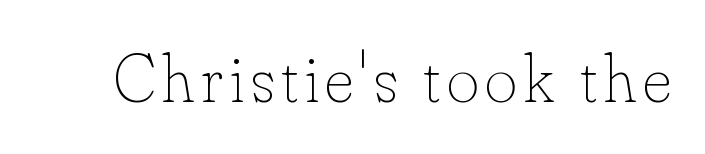
{"italic": "no", "bold": "no", "weight": "thin", "width": "normal", "stroke_contrast": "low", "x_height": "small", "monospaced": "no", "underline": "no", "glyph_px": 69}
